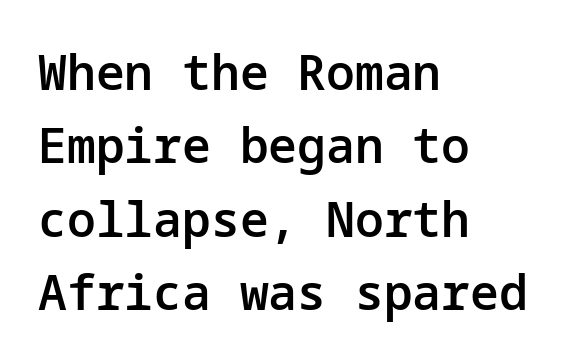
Q: Is the text bold? A: Semi-bold.
Q: Is the text italic (slanted)? A: No, it is upright.
Q: Is the typeface a serif or a sans-serif typeface? A: Sans-serif.
Q: Is the text underlined? A: No.
Q: How is the paragraph aligned? A: Left-aligned.
Q: Is the spacing between letters normal or unusually wide? A: Normal.
Q: Is the spacing between lines tight, normal or loose? A: Normal.
Q: Width (condensed, normal, or wide)? A: Normal.
Q: Stroke contrast? A: Low.
Q: x-height? A: Medium.
